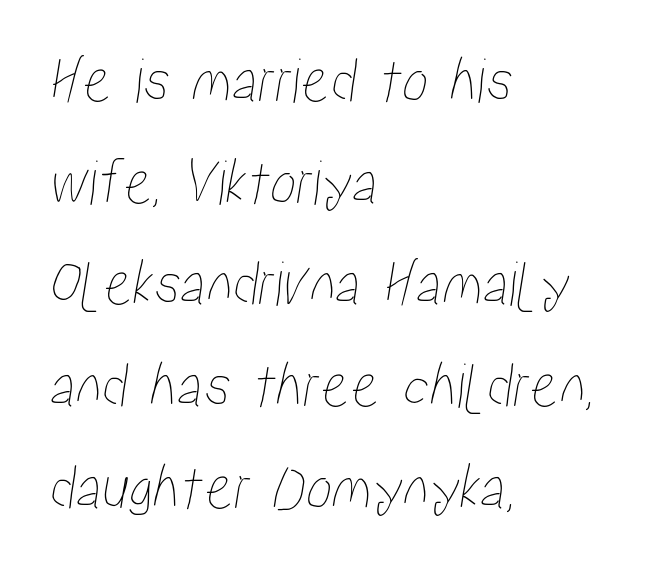
Q: Is the text underlined? A: No.
Q: How is the paragraph aligned? A: Left-aligned.
Q: Is the spacing between letters normal or unusually wide? A: Normal.
Q: Is the spacing between lines tight, normal or loose? A: Normal.
Q: Width (condensed, normal, or wide)? A: Condensed.
Q: Stroke contrast? A: Low.
Q: x-height? A: Medium.
Q: Monospaced? A: No.
